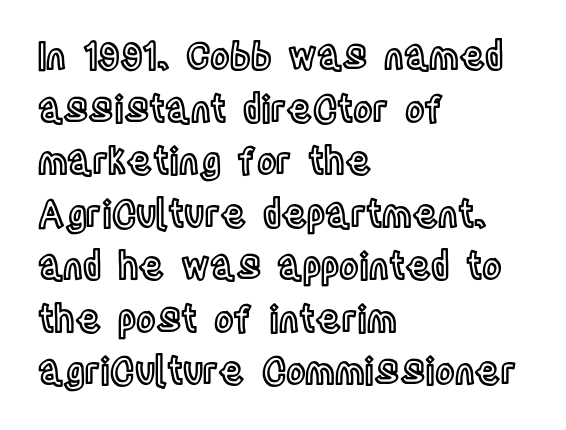
Q: Is the text italic (slanted)? A: No, it is upright.
Q: Is the text underlined? A: No.
Q: How is the paragraph aligned? A: Left-aligned.
Q: Is the spacing between letters normal or unusually wide? A: Normal.
Q: Is the spacing between lines tight, normal or loose? A: Normal.
Q: Width (condensed, normal, or wide)? A: Condensed.
Q: x-height? A: Large.
Q: Monospaced? A: No.
